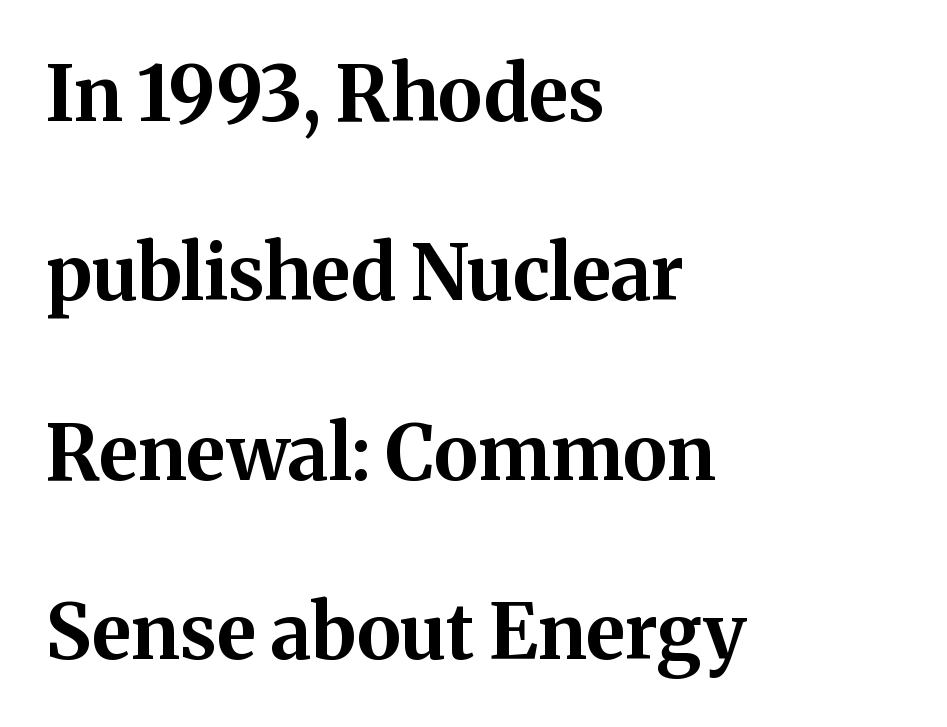
Q: Is the text bold? A: Yes.
Q: Is the text italic (slanted)? A: No, it is upright.
Q: Is the typeface a serif or a sans-serif typeface? A: Serif.
Q: Is the text underlined? A: No.
Q: How is the paragraph aligned? A: Left-aligned.
Q: Is the spacing between letters normal or unusually wide? A: Normal.
Q: Is the spacing between lines tight, normal or loose? A: Loose.
Q: Width (condensed, normal, or wide)? A: Normal.
Q: Stroke contrast? A: Medium.
Q: x-height? A: Medium.
Q: Monospaced? A: No.
